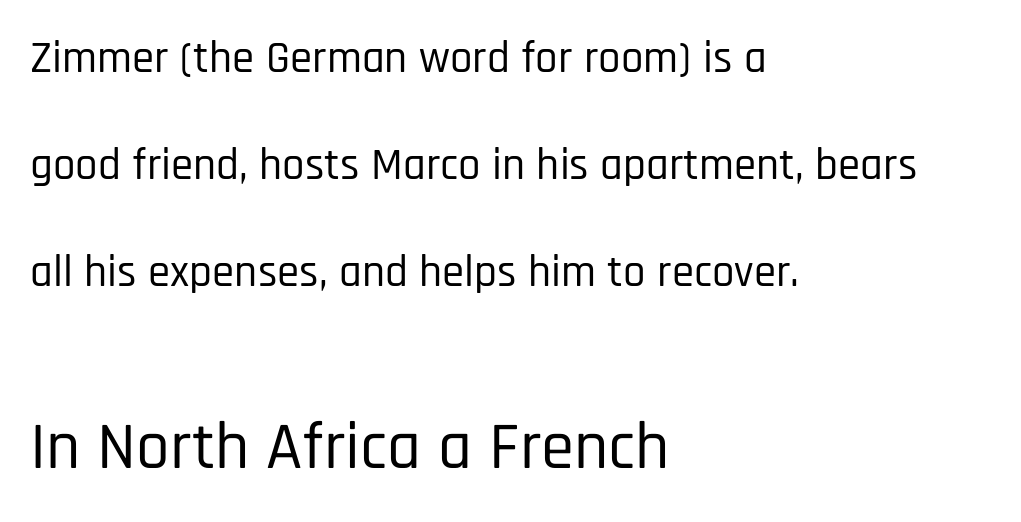
The font's upright variant was chosen for this text. These lines stack with their left ends in a neat column. Of the two passages, the one underneath uses the larger point size. The rendering shows plain stroke endings on the letterforms — a sans-serif design. There is no visible air inserted between adjacent glyphs. The space directly below the letters is spotless.
